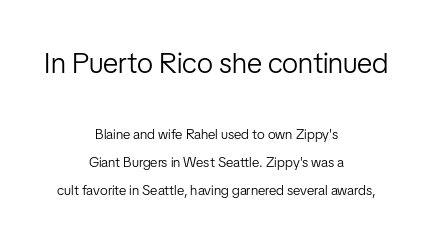
Q: Is the text bold? A: No.
Q: Is the text italic (slanted)? A: No, it is upright.
Q: Is the typeface a serif or a sans-serif typeface? A: Sans-serif.
Q: Is the text underlined? A: No.
Q: How is the paragraph aligned? A: Centered.
Q: Is the spacing between letters normal or unusually wide? A: Normal.
Q: Is the spacing between lines tight, normal or loose? A: Loose.
Q: Which block of text is set in a larger size, the first (top) or the second (bottom)? A: The first (top) one.
Q: Width (condensed, normal, or wide)? A: Condensed.
Q: Stroke contrast? A: Low.
Q: x-height? A: Medium.
Q: Monospaced? A: No.
